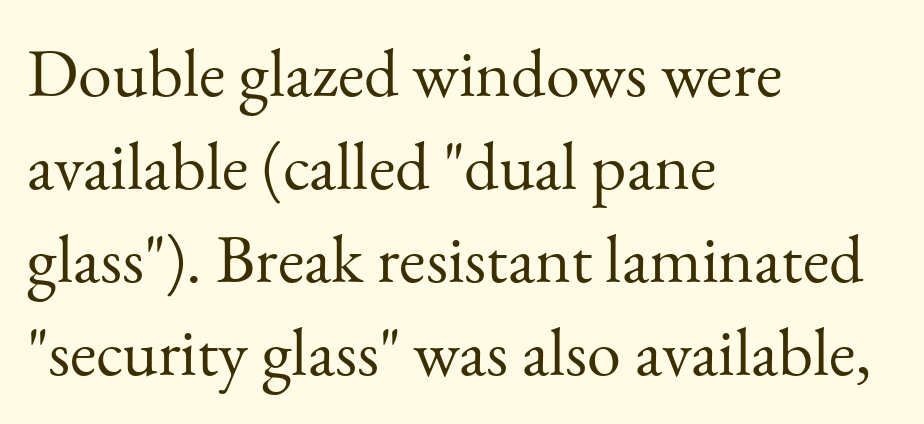
Q: Is the text bold? A: No.
Q: Is the text italic (slanted)? A: No, it is upright.
Q: Is the typeface a serif or a sans-serif typeface? A: Serif.
Q: Is the text underlined? A: No.
Q: How is the paragraph aligned? A: Left-aligned.
Q: Is the spacing between letters normal or unusually wide? A: Normal.
Q: Is the spacing between lines tight, normal or loose? A: Normal.
Q: Width (condensed, normal, or wide)? A: Normal.
Q: Stroke contrast? A: Medium.
Q: x-height? A: Small.
Q: Monospaced? A: No.
